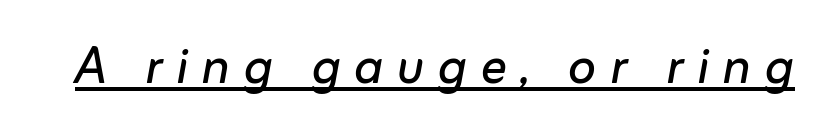
{"italic": "yes", "lean": "right", "slant_degrees": 10, "bold": "no", "weight": "regular", "width": "normal", "stroke_contrast": "low", "x_height": "medium", "monospaced": "no", "underline": "yes", "letter_spacing": "wide", "letter_spacing_em": 0.2, "glyph_px": 66}
